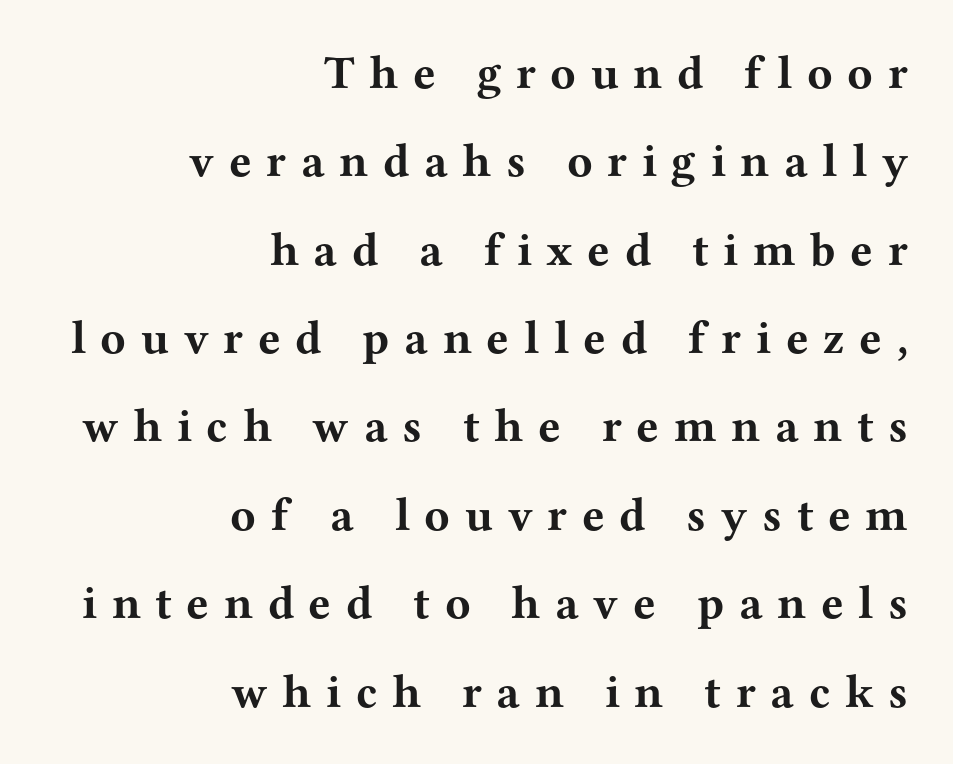
Compared with an ordinary text face, these strokes are far heavier — a full bold. Each row of text sits above clean, open space. This rendering uses right alignment, leaving the left contour irregular. Is the letter spacing exaggerated? Yes — the characters are pushed far apart. This sample uses an upright cut, with every glyph sitting square on the baseline.
